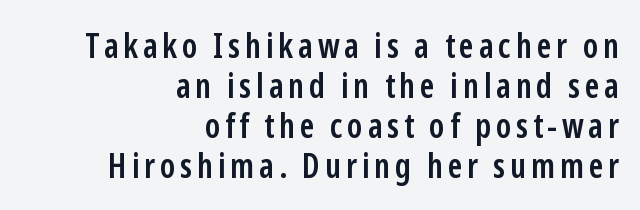
{"serif": "no", "italic": "no", "bold": "semi", "weight": "semibold", "width": "condensed", "stroke_contrast": "low", "x_height": "medium", "monospaced": "no", "underline": "no", "align": "right", "line_spacing_ratio": 1.18, "glyph_px": 34}
